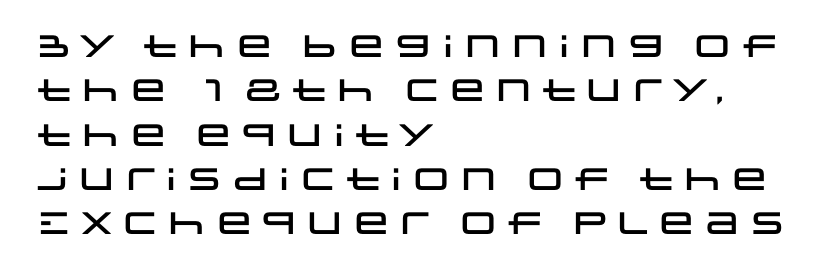
{"serif": "no", "italic": "no", "width": "wide", "stroke_contrast": "low", "x_height": "large", "monospaced": "no", "underline": "no", "align": "left", "line_spacing": "normal", "line_spacing_ratio": 1.43, "letter_spacing": "normal", "letter_spacing_em": 0.0, "glyph_px": 31}
